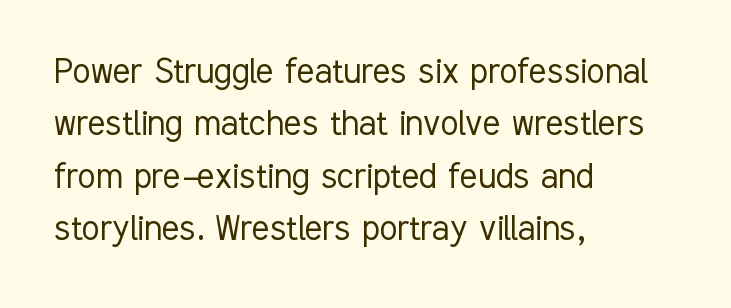
{"serif": "no", "italic": "no", "bold": "no", "weight": "light", "width": "condensed", "stroke_contrast": "low", "x_height": "medium", "monospaced": "no", "underline": "no", "align": "left", "line_spacing": "normal", "line_spacing_ratio": 1.28, "letter_spacing": "normal", "letter_spacing_em": 0.0, "glyph_px": 41}
